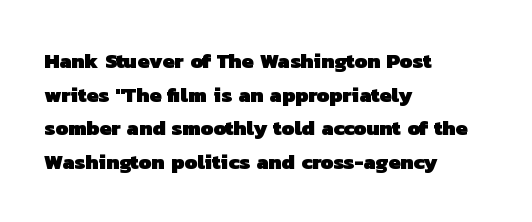
The image shows 21 px bold type; set left-aligned, normal line spacing (1.6x), normal letter spacing, not underlined.
